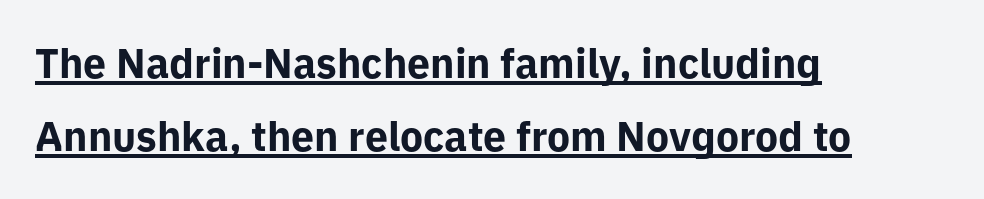
You can tell from the bare stems that sans-serif type was used. Alignment: flush left. Heft: maximum for text — a bold. This is the regular roman posture of the typeface. You could not count columns in this text — the font is proportionally spaced.
